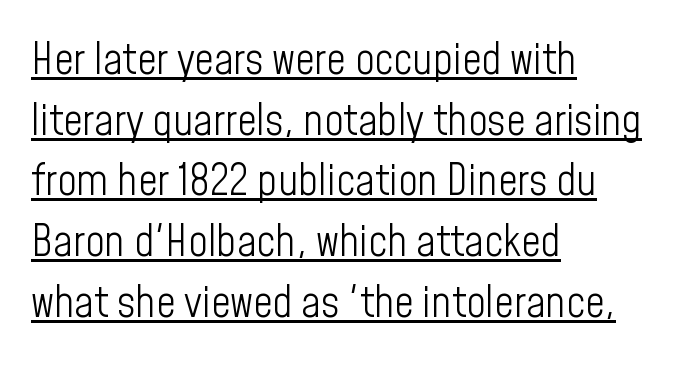
Q: Is the text bold? A: No.
Q: Is the text italic (slanted)? A: No, it is upright.
Q: Is the typeface a serif or a sans-serif typeface? A: Sans-serif.
Q: Is the text underlined? A: Yes.
Q: How is the paragraph aligned? A: Left-aligned.
Q: Is the spacing between letters normal or unusually wide? A: Normal.
Q: Is the spacing between lines tight, normal or loose? A: Normal.
Q: Width (condensed, normal, or wide)? A: Condensed.
Q: Stroke contrast? A: Low.
Q: x-height? A: Medium.
Q: Monospaced? A: No.
